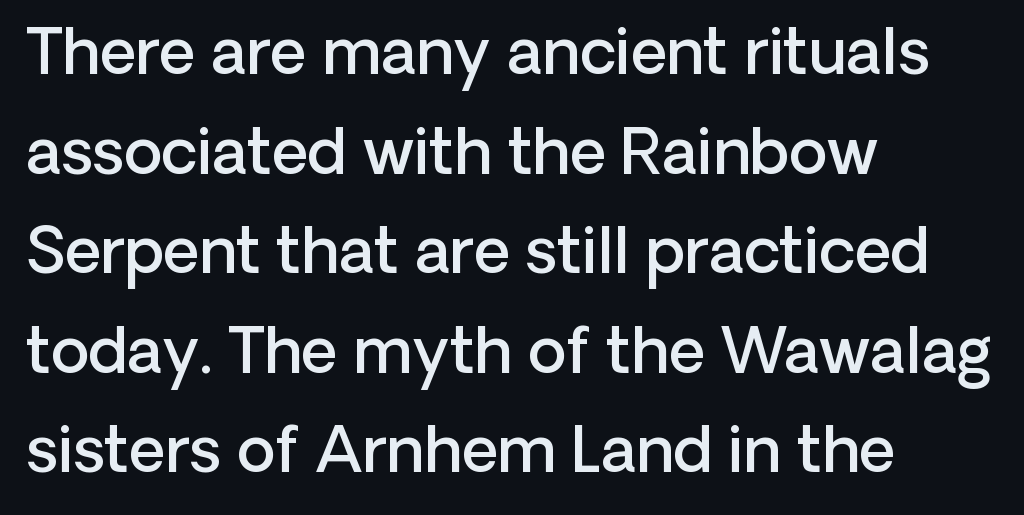
The image shows 63 px semibold sans-serif type, upright; set left-aligned, normal line spacing (1.58x), normal letter spacing, not underlined; low stroke contrast and a medium x-height.
